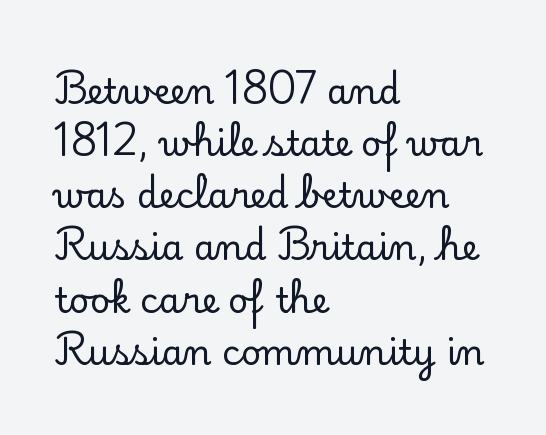
Q: Is the text italic (slanted)? A: No, it is upright.
Q: Is the typeface a serif or a sans-serif typeface? A: Serif.
Q: Is the text underlined? A: No.
Q: How is the paragraph aligned? A: Left-aligned.
Q: Is the spacing between letters normal or unusually wide? A: Normal.
Q: Is the spacing between lines tight, normal or loose? A: Normal.
Q: Width (condensed, normal, or wide)? A: Normal.
Q: Stroke contrast? A: Low.
Q: x-height? A: Small.
Q: Monospaced? A: No.
